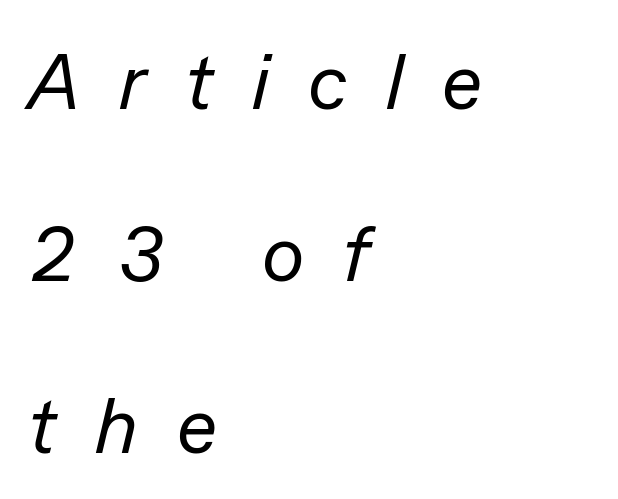
In terms of letterspacing, this is a distinctly airy, spread setting. Observe the lean: these are italic letterforms. The letterforms sit at book weight or below. Is there much room between lines? Yes — plenty of vertical air separates them.
